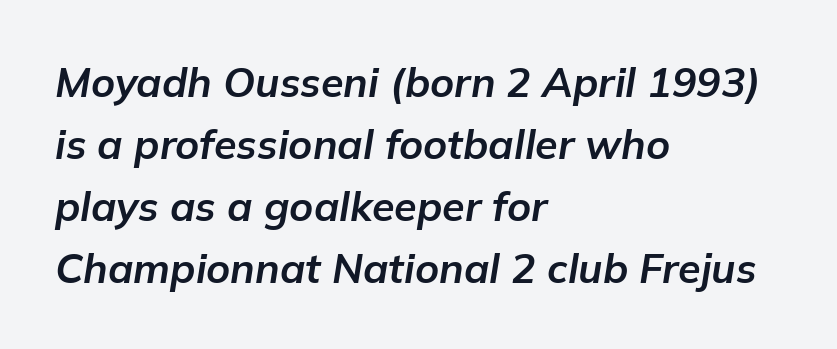
The paragraph has a hard left edge and a soft right edge. Heavy, bold letterforms. Varying glyph widths throughout — classic text-font behaviour. Leading matches the norm, producing a regular column.
